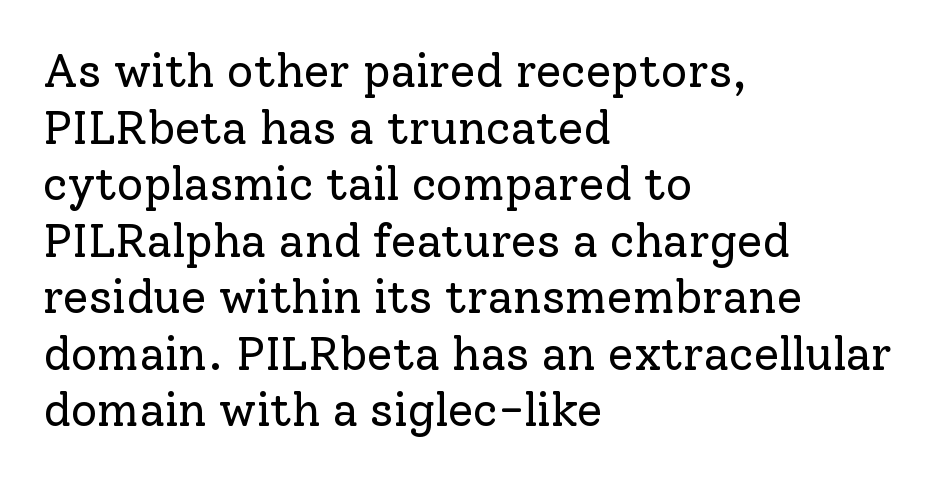
Q: Is the text bold? A: No.
Q: Is the text italic (slanted)? A: No, it is upright.
Q: Is the typeface a serif or a sans-serif typeface? A: Serif.
Q: Is the text underlined? A: No.
Q: How is the paragraph aligned? A: Left-aligned.
Q: Is the spacing between letters normal or unusually wide? A: Normal.
Q: Width (condensed, normal, or wide)? A: Normal.
Q: Stroke contrast? A: Low.
Q: x-height? A: Medium.
Q: Monospaced? A: No.
